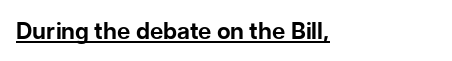
Q: Is the text bold? A: Yes.
Q: Is the text italic (slanted)? A: No, it is upright.
Q: Is the text underlined? A: Yes.
Q: How is the paragraph aligned? A: Left-aligned.
Q: Is the spacing between letters normal or unusually wide? A: Normal.
